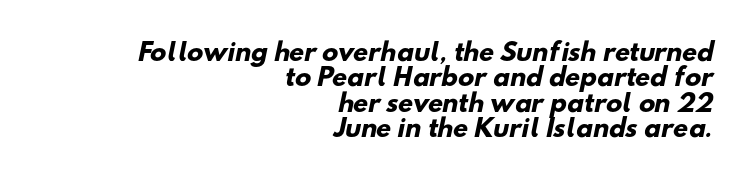
Default kerning and tracking; the words read as compact shapes. Look at the stroke-to-counter ratio: heavy, a bold. Decoration check: the copy has no underline. Is there much room between lines? No — they nearly touch. Casual observation: everything's shoved over to the right.
